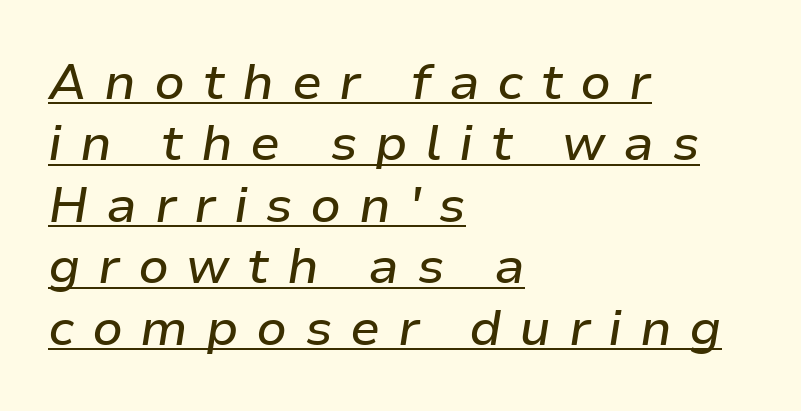
Q: Is the text italic (slanted)? A: Yes, it leans right by about 9 degrees.
Q: Is the text underlined? A: Yes.
Q: How is the paragraph aligned? A: Left-aligned.
Q: Is the spacing between letters normal or unusually wide? A: Unusually wide.
Q: Width (condensed, normal, or wide)? A: Normal.
Q: Stroke contrast? A: Low.
Q: x-height? A: Medium.
Q: Monospaced? A: No.
